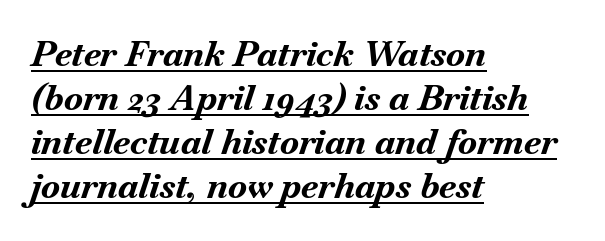
The image shows 35 px bold type, italic (leaning right); set left-aligned, normal line spacing (1.26x), normal letter spacing, underlined; medium stroke contrast and a small x-height.
